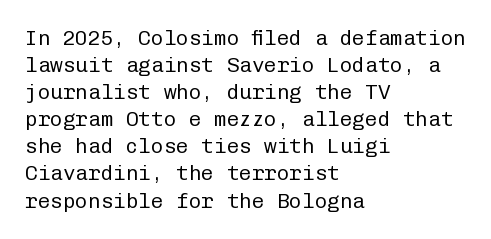
{"italic": "no", "bold": "no", "underline": "no", "align": "left", "line_spacing": "normal", "line_spacing_ratio": 1.29, "letter_spacing": "normal", "letter_spacing_em": 0.0, "glyph_px": 21}
